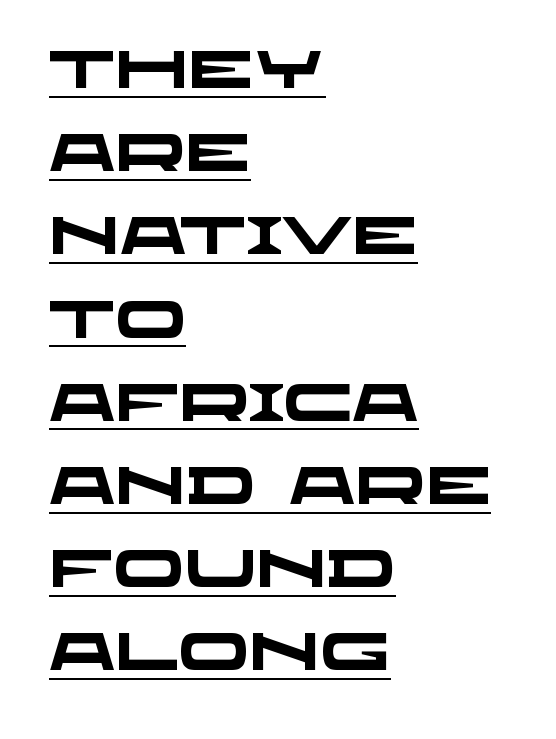
{"serif": "no", "bold": "yes", "weight": "heavy", "width": "wide", "stroke_contrast": "low", "x_height": "large", "monospaced": "no", "underline": "yes", "align": "left", "line_spacing": "normal", "line_spacing_ratio": 1.6, "letter_spacing": "normal", "letter_spacing_em": 0.0, "glyph_px": 52}
